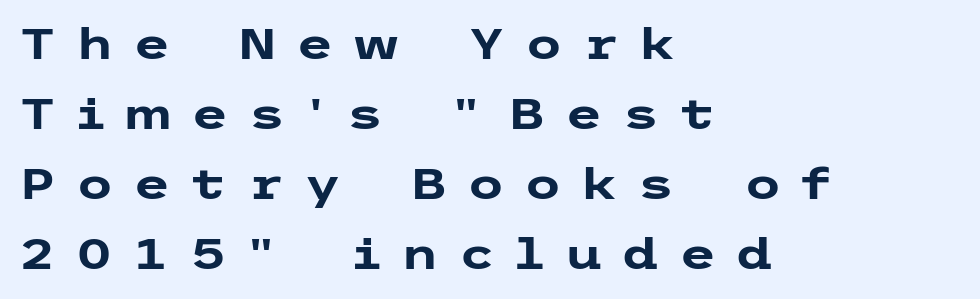
Nobody drew a line under any word here. Vertical spacing — default. The passage is arranged the way most books set body copy — flush left. As a designer I'd log this as weight 700, bold.
